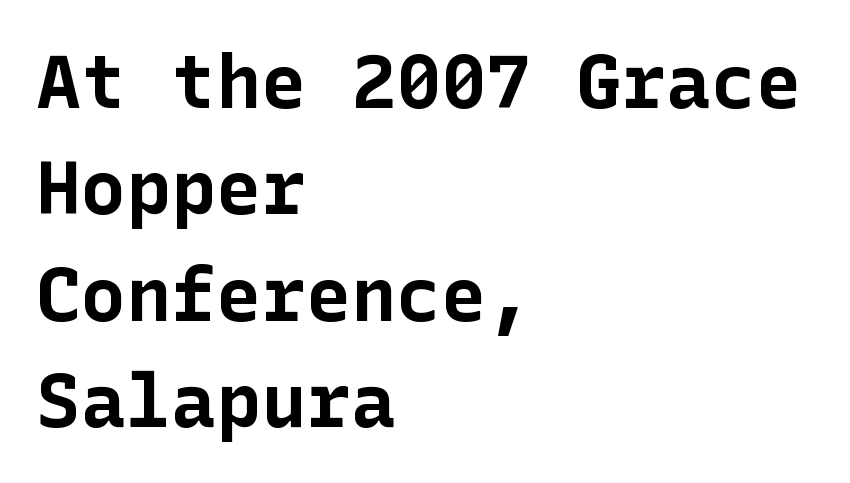
Q: Is the text bold? A: Yes.
Q: Is the text italic (slanted)? A: No, it is upright.
Q: Is the typeface a serif or a sans-serif typeface? A: Sans-serif.
Q: Is the text underlined? A: No.
Q: How is the paragraph aligned? A: Left-aligned.
Q: Is the spacing between letters normal or unusually wide? A: Normal.
Q: Is the spacing between lines tight, normal or loose? A: Normal.
Q: Width (condensed, normal, or wide)? A: Normal.
Q: Stroke contrast? A: Low.
Q: x-height? A: Medium.
